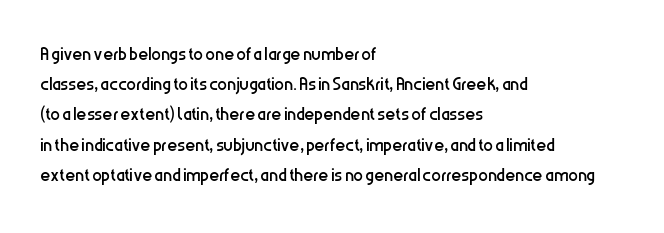
{"italic": "no", "bold": "no", "underline": "no", "align": "left", "line_spacing": "normal", "line_spacing_ratio": 1.26, "letter_spacing": "normal", "letter_spacing_em": 0.0, "glyph_px": 24}
